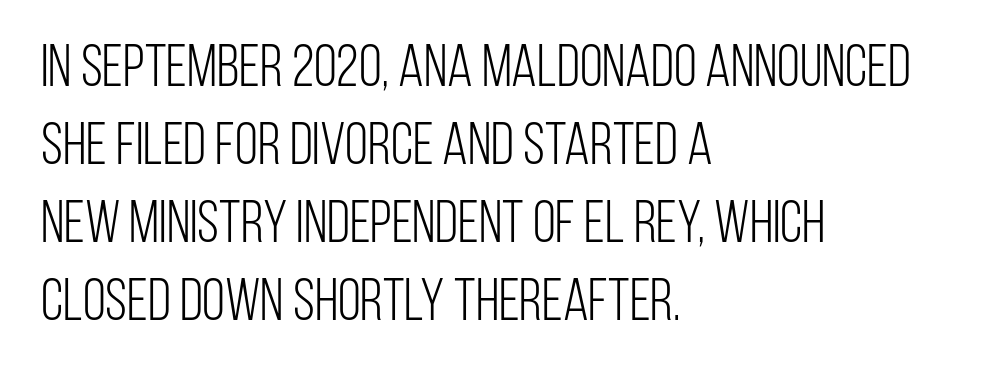
Q: Is the text bold? A: No.
Q: Is the text italic (slanted)? A: No, it is upright.
Q: Is the typeface a serif or a sans-serif typeface? A: Sans-serif.
Q: Is the text underlined? A: No.
Q: How is the paragraph aligned? A: Left-aligned.
Q: Is the spacing between letters normal or unusually wide? A: Normal.
Q: Is the spacing between lines tight, normal or loose? A: Normal.
Q: Width (condensed, normal, or wide)? A: Condensed.
Q: Stroke contrast? A: Low.
Q: x-height? A: Large.
Q: Monospaced? A: No.
